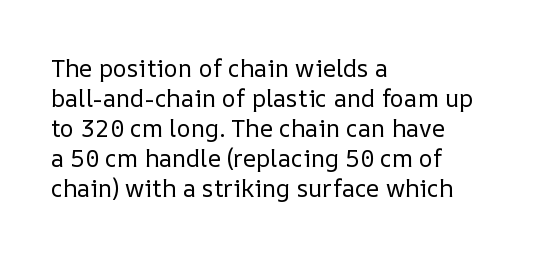
The image shows 24 px text type, upright; set left-aligned, normal line spacing (1.25x), normal letter spacing, not underlined.
